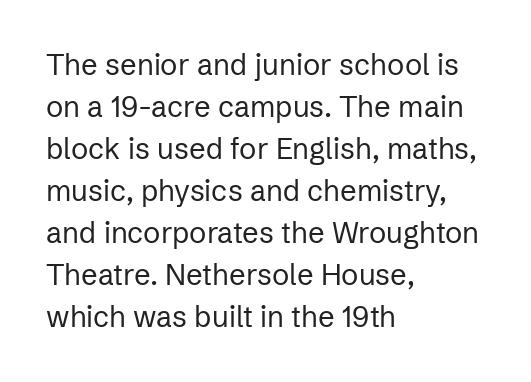
Q: Is the text bold? A: No.
Q: Is the text italic (slanted)? A: No, it is upright.
Q: Is the typeface a serif or a sans-serif typeface? A: Sans-serif.
Q: Is the text underlined? A: No.
Q: How is the paragraph aligned? A: Left-aligned.
Q: Is the spacing between letters normal or unusually wide? A: Normal.
Q: Is the spacing between lines tight, normal or loose? A: Normal.
Q: Width (condensed, normal, or wide)? A: Normal.
Q: Stroke contrast? A: Low.
Q: x-height? A: Medium.
Q: Monospaced? A: No.
